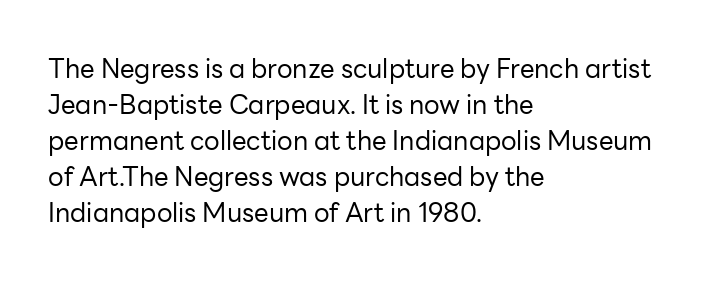
{"italic": "no", "bold": "no", "underline": "no", "align": "left", "line_spacing": "normal", "line_spacing_ratio": 1.38, "letter_spacing": "normal", "letter_spacing_em": 0.0, "glyph_px": 26}
